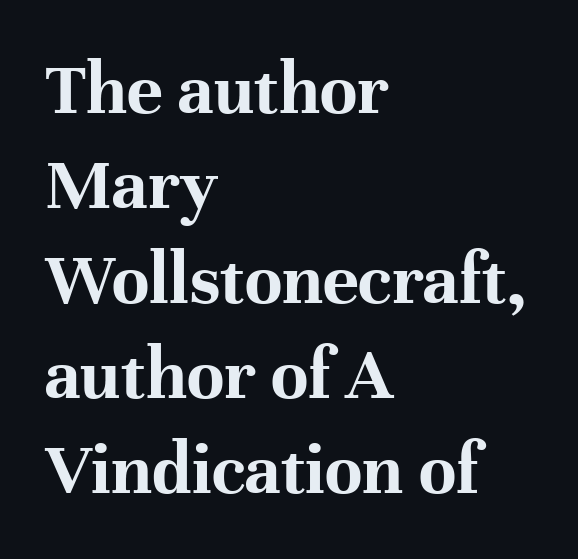
Glyph-to-glyph distance matches everyday printed text. Look at the bottom of the vertical strokes: they flare into serifs here. Is there much room between lines? A standard amount, neither cramped nor airy. Designer's note — italics off, roman on.
